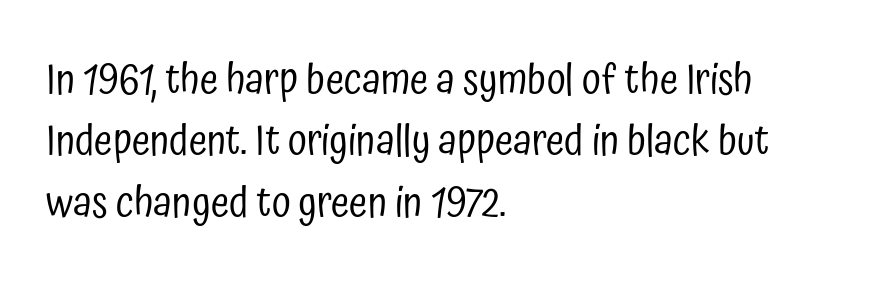
The horizontal fit of the characters is conventional and even. Is there any slant? The stems are plumb. Weight: in the light-to-regular range. Serif or sans? Sans — the stroke terminals are bare.
